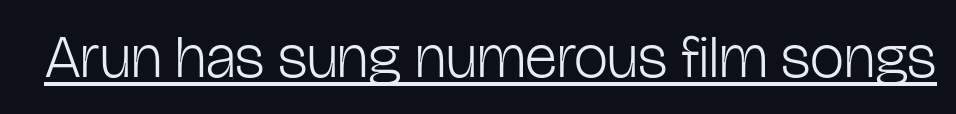
Characters remain perfectly vertical along every line. No letter is thick-stroked: the sample isn't bold. This sample uses a sans-serif face. Each letter keeps its own natural width here, so spacing adapts to shape.
